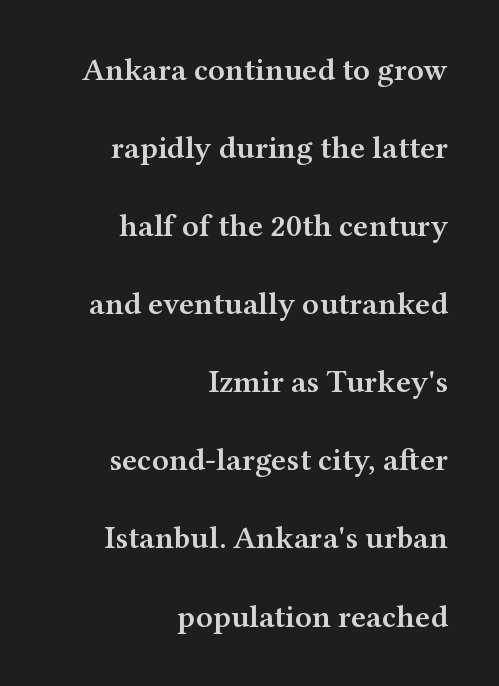
The image shows 32 px semibold, wide serif type, upright; set right-aligned, loose line spacing (2.44x), normal letter spacing, not underlined; medium stroke contrast and a medium x-height.
